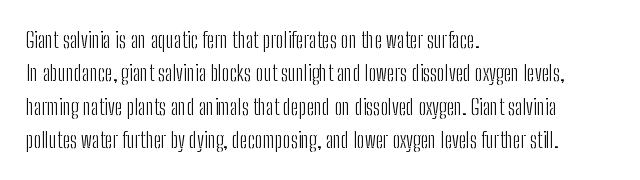
{"italic": "no", "bold": "no", "underline": "no", "align": "left", "line_spacing": "normal", "line_spacing_ratio": 1.52, "letter_spacing": "normal", "letter_spacing_em": 0.0, "glyph_px": 22}
